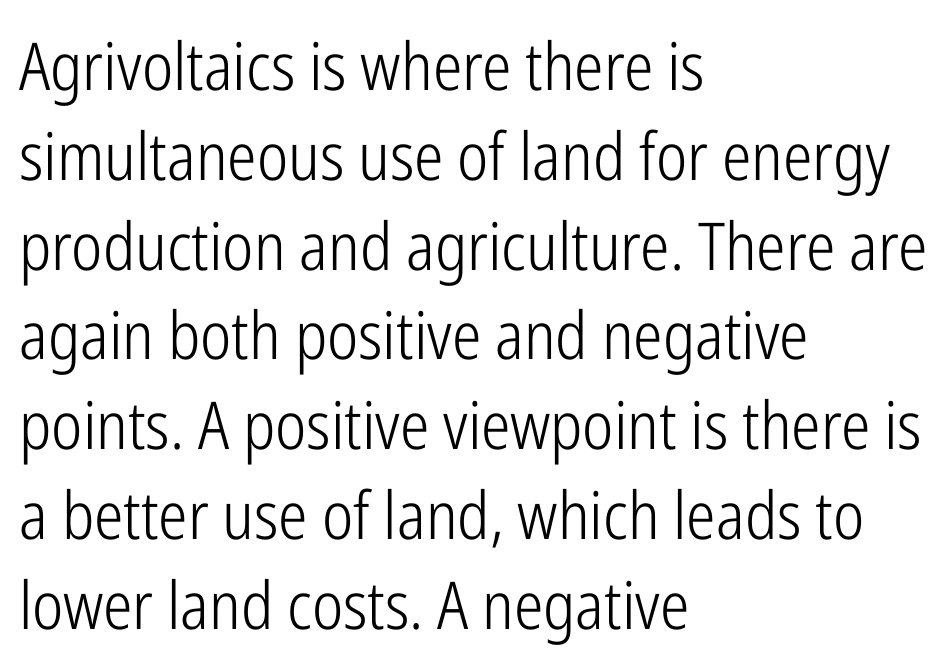
Is the letter spacing exaggerated? No — it looks like the ordinary default. Spacing verdict: proportional, widths tailored to each character. The space beneath each line is pristine and unruled. The letters stand upright; this is a roman face.
